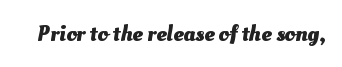
{"bold": "yes", "underline": "no", "letter_spacing": "normal", "letter_spacing_em": 0.0, "glyph_px": 23}
